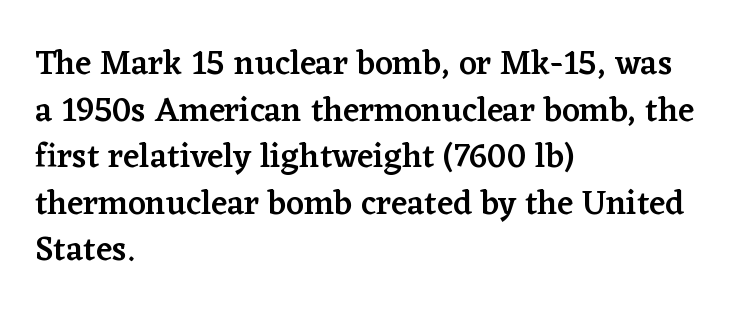
A typesetter would call this leading conventional body-copy spacing. Strokes here are thickened, but only to semibold level. A student would call this left alignment; a typographer would say flush left, rag right. The glyphs in this specimen are seriffed.
